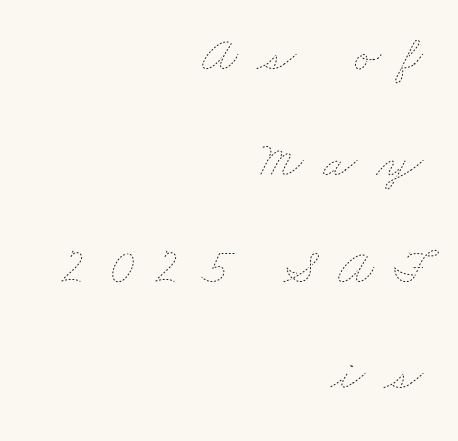
{"bold": "no", "weight": "thin", "width": "wide", "stroke_contrast": "low", "x_height": "small", "monospaced": "no", "underline": "no", "align": "right", "line_spacing": "loose", "line_spacing_ratio": 2.13, "letter_spacing": "wide", "letter_spacing_em": 0.39, "glyph_px": 50}
